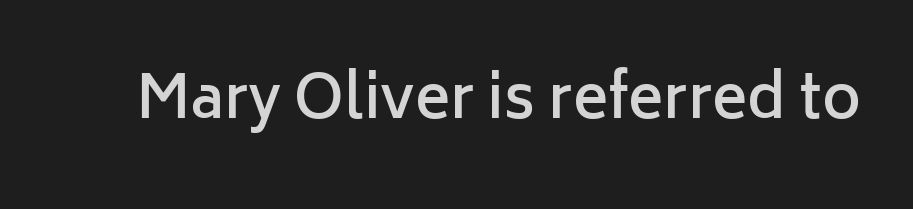
The image shows 59 px semibold sans-serif type, upright; set normal letter spacing, not underlined; low stroke contrast and a medium x-height.
